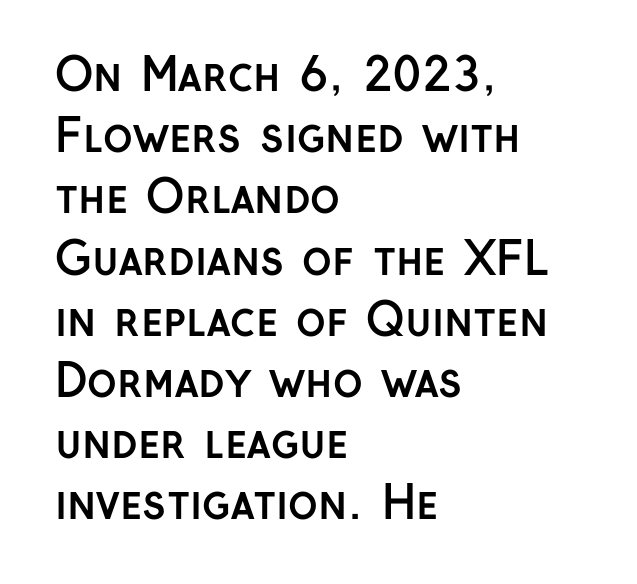
The image shows 45 px semibold sans-serif type, upright; set left-aligned, normal line spacing (1.36x), normal letter spacing, not underlined; low stroke contrast and a medium x-height.
